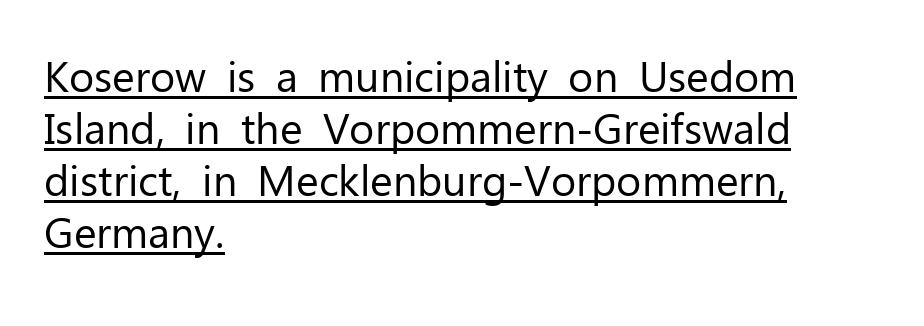
The image shows 43 px regular-weight sans-serif type, upright; set left-aligned, line spacing 1.21x, normal letter spacing, underlined; low stroke contrast and a medium x-height.
